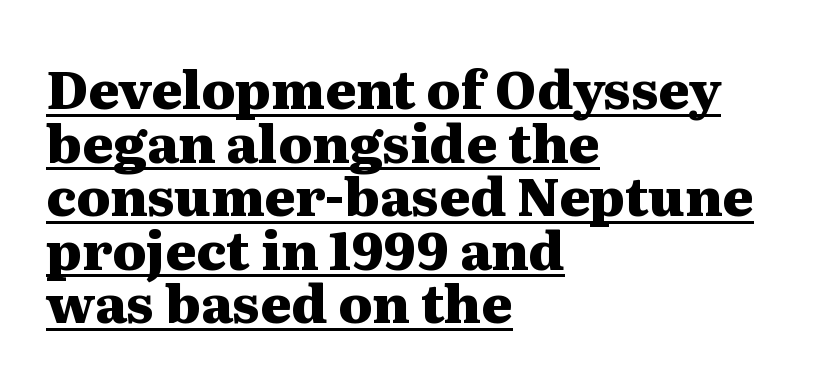
{"serif": "yes", "italic": "no", "bold": "yes", "weight": "heavy", "width": "wide", "stroke_contrast": "medium", "x_height": "medium", "monospaced": "no", "underline": "yes", "align": "left", "line_spacing": "tight", "line_spacing_ratio": 1.01, "letter_spacing": "normal", "letter_spacing_em": 0.0, "glyph_px": 53}
